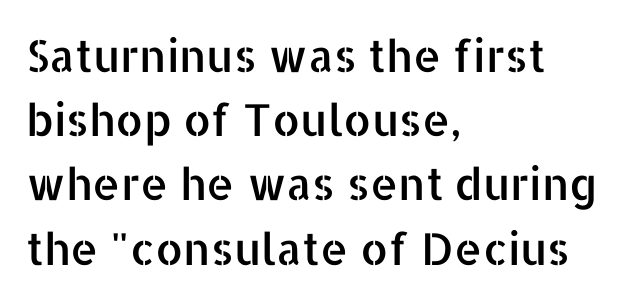
Honestly, there is no underline to notice here at all. Here the designer chose a conventional face with non-uniform glyph widths. One glance says typical: line gaps are just what's usual. What kind of face is this? One without serifs — a sans. The font's upright variant was chosen for this text. The paragraph shown leans on its left margin.
